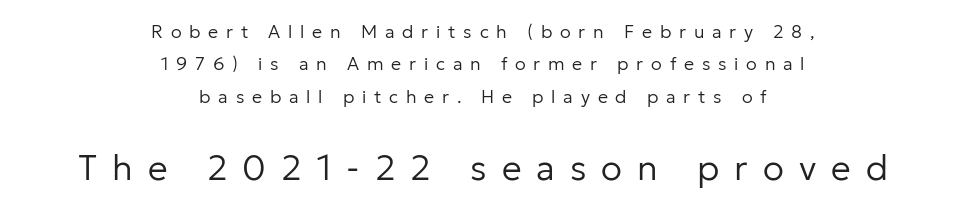
Q: Is the text bold? A: No.
Q: Is the text italic (slanted)? A: No, it is upright.
Q: Is the typeface a serif or a sans-serif typeface? A: Sans-serif.
Q: Is the text underlined? A: No.
Q: How is the paragraph aligned? A: Centered.
Q: Is the spacing between letters normal or unusually wide? A: Unusually wide.
Q: Which block of text is set in a larger size, the first (top) or the second (bottom)? A: The second (bottom) one.
Q: Width (condensed, normal, or wide)? A: Normal.
Q: Stroke contrast? A: Low.
Q: x-height? A: Medium.
Q: Monospaced? A: No.
